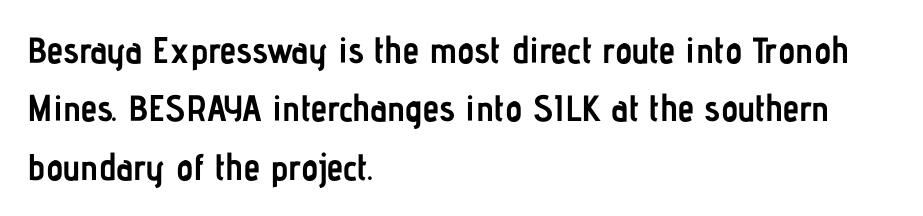
The image shows 37 px semibold, condensed sans-serif type, upright; set left-aligned, normal line spacing (1.58x), normal letter spacing, not underlined; low stroke contrast and a medium x-height.
